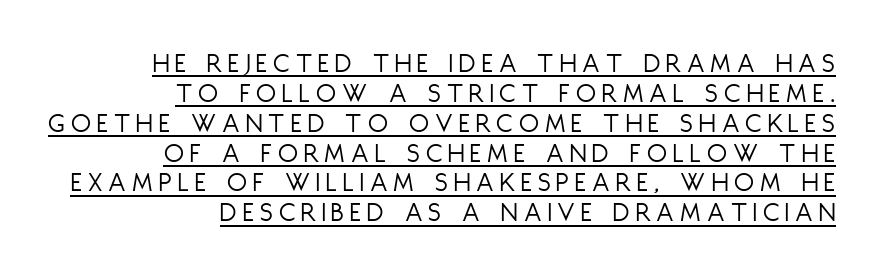
{"serif": "no", "italic": "no", "bold": "no", "weight": "light", "width": "condensed", "stroke_contrast": "low", "x_height": "large", "monospaced": "no", "underline": "yes", "align": "right", "line_spacing": "tight", "line_spacing_ratio": 1.03, "letter_spacing": "wide", "letter_spacing_em": 0.21, "glyph_px": 29}
